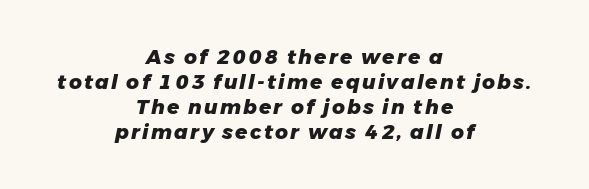
Q: Is the text bold? A: Yes.
Q: Is the text italic (slanted)? A: Yes, it leans right by about 11 degrees.
Q: Is the text underlined? A: No.
Q: How is the paragraph aligned? A: Centered.
Q: Is the spacing between lines tight, normal or loose? A: Normal.
